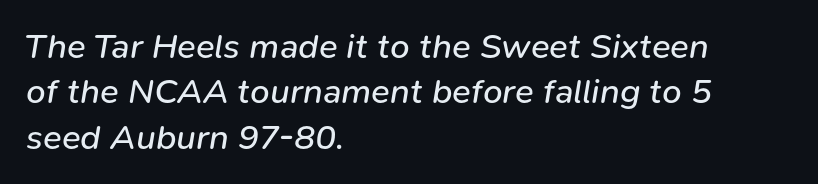
The image shows 35 px regular-weight type, italic (leaning right); set left-aligned, normal line spacing (1.3x), normal letter spacing, not underlined; low stroke contrast and a medium x-height.
